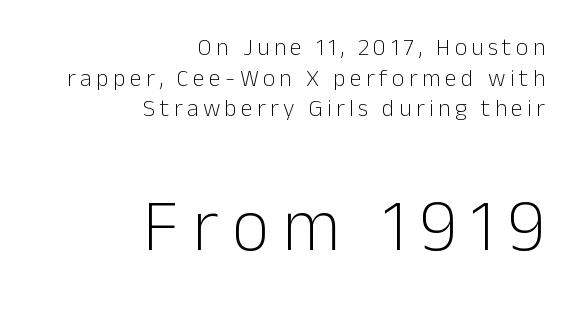
Q: Is the text bold? A: No.
Q: Is the text italic (slanted)? A: No, it is upright.
Q: Is the typeface a serif or a sans-serif typeface? A: Sans-serif.
Q: Is the text underlined? A: No.
Q: How is the paragraph aligned? A: Right-aligned.
Q: Is the spacing between lines tight, normal or loose? A: Normal.
Q: Which block of text is set in a larger size, the first (top) or the second (bottom)? A: The second (bottom) one.
Q: Width (condensed, normal, or wide)? A: Normal.
Q: Stroke contrast? A: Low.
Q: x-height? A: Medium.
Q: Monospaced? A: No.
